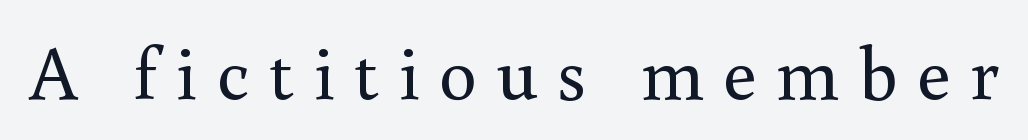
Q: Is the text bold? A: No.
Q: Is the text italic (slanted)? A: No, it is upright.
Q: Is the typeface a serif or a sans-serif typeface? A: Serif.
Q: Is the text underlined? A: No.
Q: Is the spacing between letters normal or unusually wide? A: Unusually wide.
Q: Width (condensed, normal, or wide)? A: Normal.
Q: Stroke contrast? A: Medium.
Q: x-height? A: Small.
Q: Monospaced? A: No.
